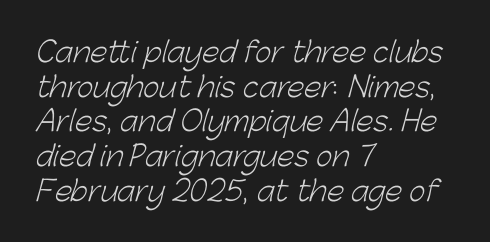
The image shows 28 px light sans-serif type; set left-aligned, line spacing 1.24x, normal letter spacing, not underlined; low stroke contrast and a medium x-height.
